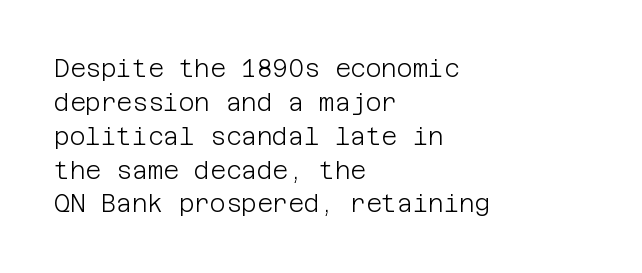
{"italic": "no", "bold": "no", "underline": "no", "align": "left", "line_spacing": "normal", "line_spacing_ratio": 1.41, "letter_spacing": "normal", "letter_spacing_em": 0.0, "glyph_px": 24}
